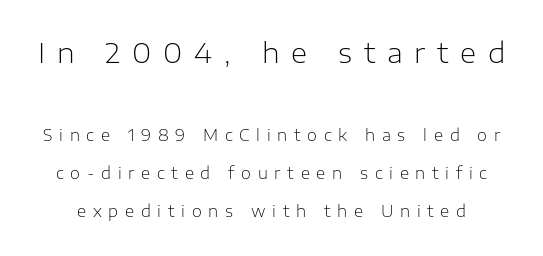
Q: Is the text bold? A: No.
Q: Is the text italic (slanted)? A: No, it is upright.
Q: Is the typeface a serif or a sans-serif typeface? A: Sans-serif.
Q: Is the text underlined? A: No.
Q: Is the spacing between letters normal or unusually wide? A: Unusually wide.
Q: Is the spacing between lines tight, normal or loose? A: Loose.
Q: Which block of text is set in a larger size, the first (top) or the second (bottom)? A: The first (top) one.
Q: Width (condensed, normal, or wide)? A: Normal.
Q: Stroke contrast? A: Low.
Q: x-height? A: Medium.
Q: Monospaced? A: No.
